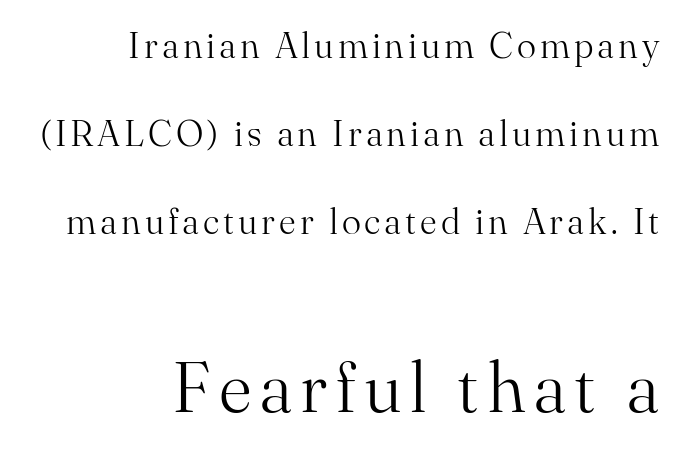
{"serif": "yes", "italic": "no", "bold": "no", "weight": "light", "width": "normal", "stroke_contrast": "medium", "x_height": "small", "monospaced": "no", "underline": "no", "align": "right", "line_spacing": "loose", "line_spacing_ratio": 2.44, "larger_block": "second", "size_ratio": 1.97, "glyph_px": 71}
